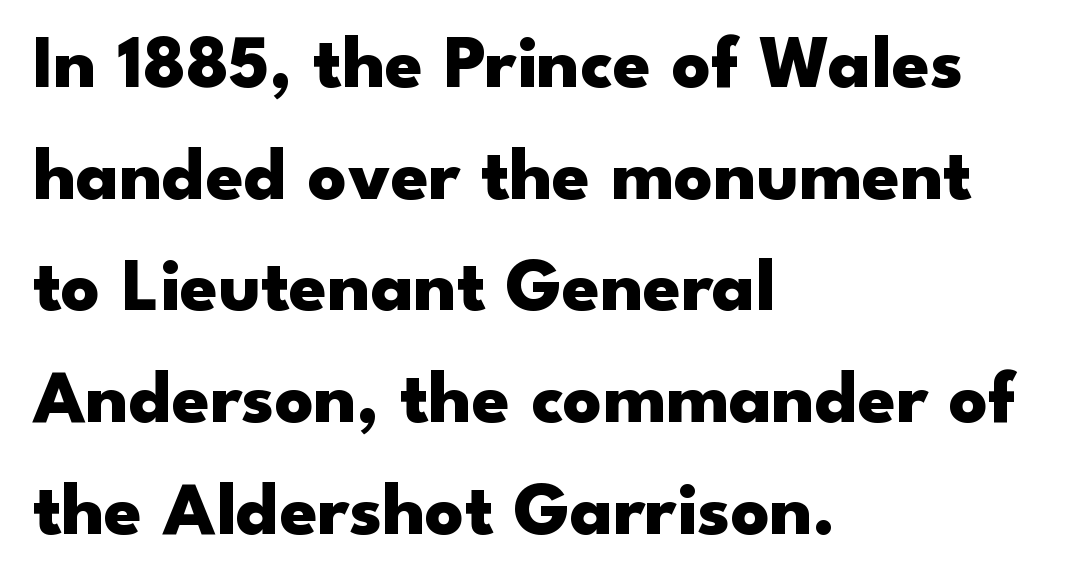
Students, this is bold: see how much ink each stroke carries. Note the varied advance widths — an 'i' is clearly narrower than an 'm'. The passage shown is typeset with a sans-serif family. These lines sit exactly where default settings would place them. Does the lettering tilt? It doesn't — this is upright.
